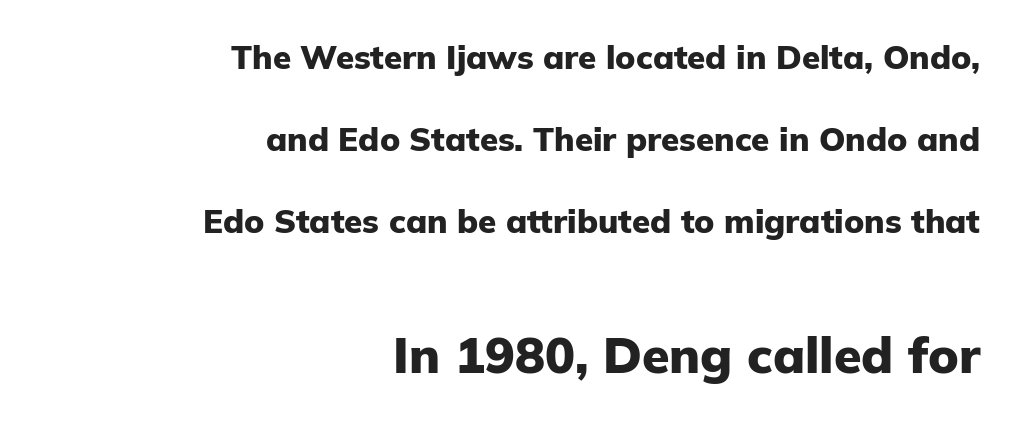
Q: Is the text bold? A: Yes.
Q: Is the text italic (slanted)? A: No, it is upright.
Q: Is the typeface a serif or a sans-serif typeface? A: Sans-serif.
Q: Is the text underlined? A: No.
Q: How is the paragraph aligned? A: Right-aligned.
Q: Is the spacing between letters normal or unusually wide? A: Normal.
Q: Is the spacing between lines tight, normal or loose? A: Loose.
Q: Which block of text is set in a larger size, the first (top) or the second (bottom)? A: The second (bottom) one.
Q: Width (condensed, normal, or wide)? A: Normal.
Q: Stroke contrast? A: Low.
Q: x-height? A: Medium.
Q: Monospaced? A: No.
